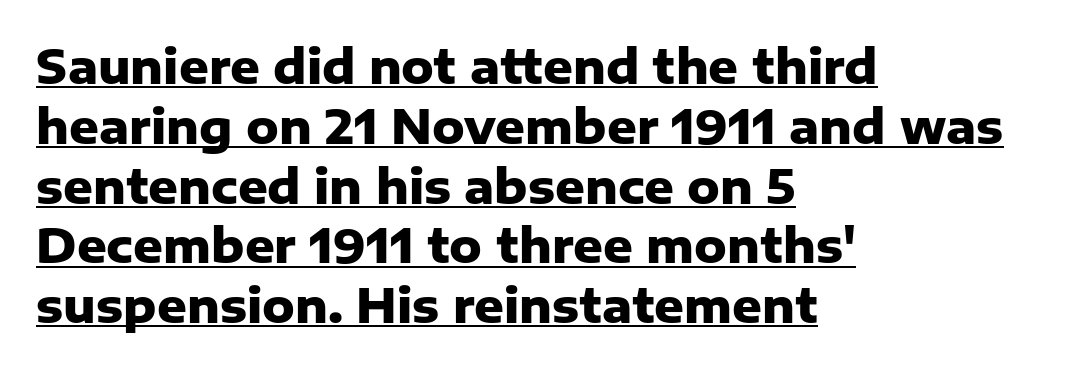
Q: Is the text bold? A: Yes.
Q: Is the text italic (slanted)? A: No, it is upright.
Q: Is the typeface a serif or a sans-serif typeface? A: Sans-serif.
Q: Is the text underlined? A: Yes.
Q: How is the paragraph aligned? A: Left-aligned.
Q: Is the spacing between letters normal or unusually wide? A: Normal.
Q: Is the spacing between lines tight, normal or loose? A: Normal.
Q: Width (condensed, normal, or wide)? A: Normal.
Q: Stroke contrast? A: Low.
Q: x-height? A: Medium.
Q: Monospaced? A: No.
